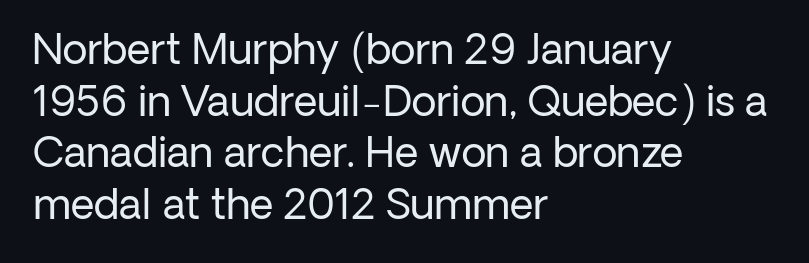
Q: Is the text bold? A: No.
Q: Is the text italic (slanted)? A: No, it is upright.
Q: Is the typeface a serif or a sans-serif typeface? A: Sans-serif.
Q: Is the text underlined? A: No.
Q: How is the paragraph aligned? A: Left-aligned.
Q: Is the spacing between letters normal or unusually wide? A: Normal.
Q: Is the spacing between lines tight, normal or loose? A: Normal.
Q: Width (condensed, normal, or wide)? A: Normal.
Q: Stroke contrast? A: Low.
Q: x-height? A: Medium.
Q: Monospaced? A: No.
